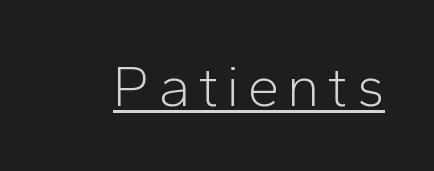
The image shows 58 px light sans-serif type, upright; set underlined; low stroke contrast and a medium x-height.
